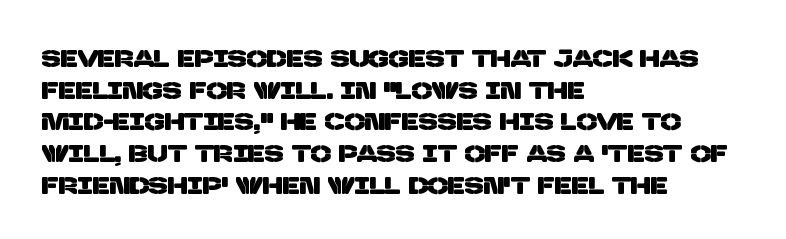
{"underline": "no", "align": "left", "line_spacing": "normal", "line_spacing_ratio": 1.32, "letter_spacing": "normal", "letter_spacing_em": 0.0, "glyph_px": 24}
